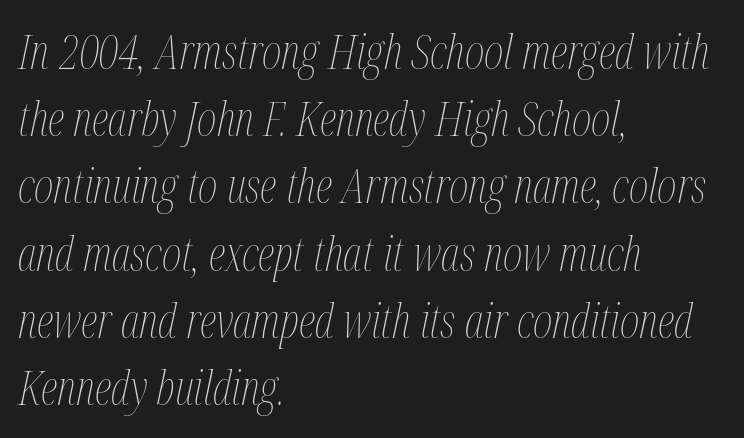
The image shows 47 px thin, condensed type, italic (leaning right); set left-aligned, normal line spacing (1.43x), normal letter spacing, not underlined; medium stroke contrast and a medium x-height.
